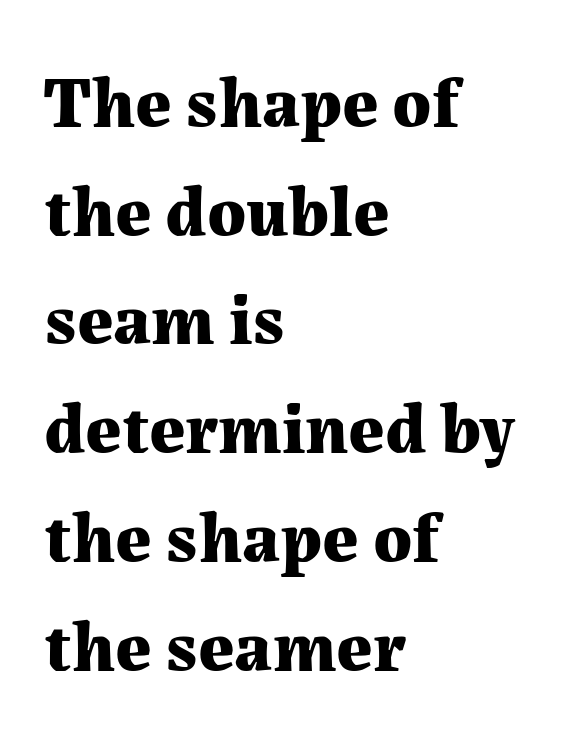
This sample uses an upright cut, with every glyph sitting square on the baseline. Inter-character spacing is left at the font's built-in metrics. The passage shown stacks its lines at a standard gap. The passage shown is typed in a proportional face where columns would drift.
